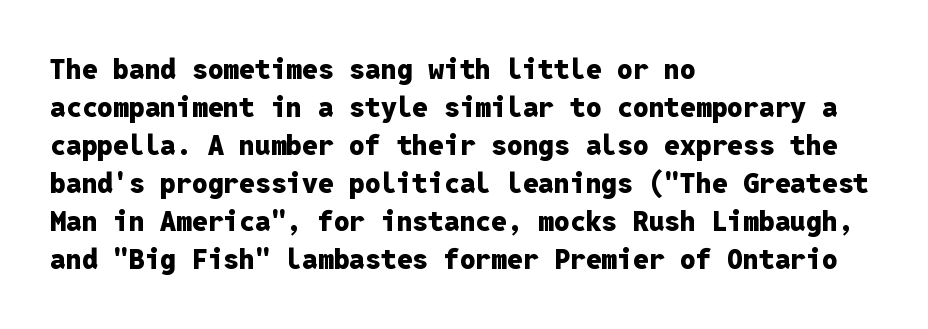
{"serif": "no", "italic": "no", "bold": "yes", "weight": "heavy", "width": "normal", "stroke_contrast": "low", "x_height": "medium", "monospaced": "yes", "underline": "no", "align": "left", "line_spacing": "normal", "line_spacing_ratio": 1.36, "letter_spacing": "normal", "letter_spacing_em": 0.0, "glyph_px": 28}
